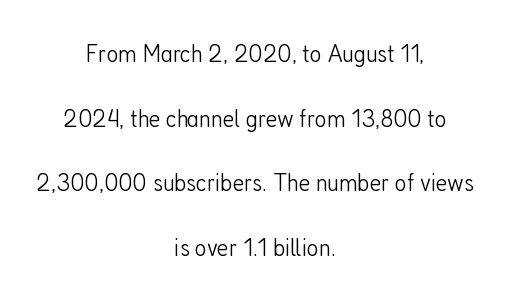
{"italic": "no", "bold": "no", "underline": "no", "align": "center", "line_spacing": "loose", "line_spacing_ratio": 2.49, "letter_spacing": "normal", "letter_spacing_em": 0.0, "glyph_px": 26}
